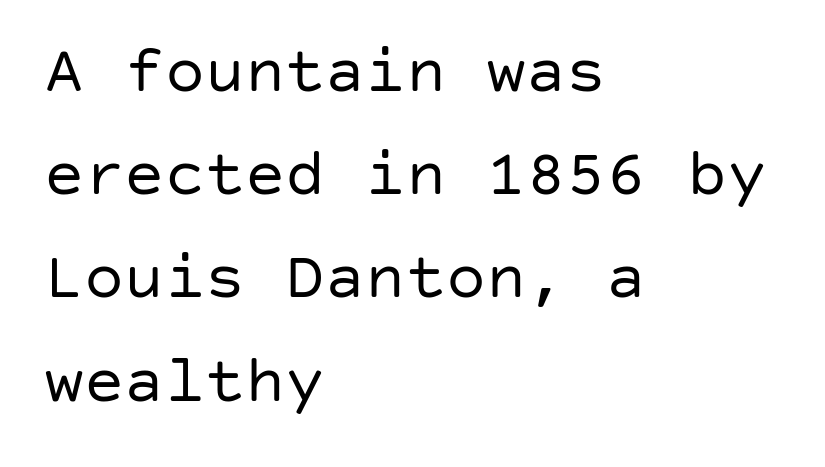
Q: Is the text bold? A: No.
Q: Is the text italic (slanted)? A: No, it is upright.
Q: Is the typeface a serif or a sans-serif typeface? A: Sans-serif.
Q: Is the text underlined? A: No.
Q: How is the paragraph aligned? A: Left-aligned.
Q: Is the spacing between letters normal or unusually wide? A: Normal.
Q: Is the spacing between lines tight, normal or loose? A: Normal.
Q: Width (condensed, normal, or wide)? A: Normal.
Q: Stroke contrast? A: Low.
Q: x-height? A: Large.
